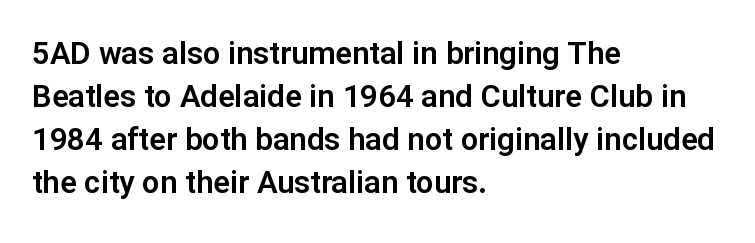
Q: Is the text italic (slanted)? A: No, it is upright.
Q: Is the typeface a serif or a sans-serif typeface? A: Sans-serif.
Q: Is the text underlined? A: No.
Q: How is the paragraph aligned? A: Left-aligned.
Q: Is the spacing between letters normal or unusually wide? A: Normal.
Q: Is the spacing between lines tight, normal or loose? A: Normal.
Q: Width (condensed, normal, or wide)? A: Normal.
Q: Stroke contrast? A: Low.
Q: x-height? A: Medium.
Q: Monospaced? A: No.
